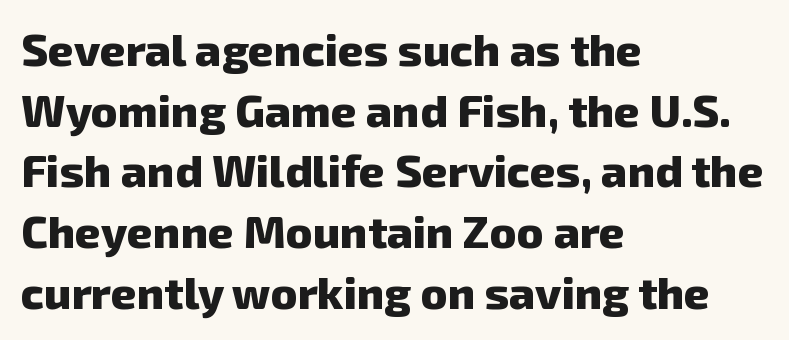
Q: Is the text bold? A: Yes.
Q: Is the typeface a serif or a sans-serif typeface? A: Sans-serif.
Q: Is the text underlined? A: No.
Q: How is the paragraph aligned? A: Left-aligned.
Q: Is the spacing between letters normal or unusually wide? A: Normal.
Q: Is the spacing between lines tight, normal or loose? A: Normal.
Q: Width (condensed, normal, or wide)? A: Normal.
Q: Stroke contrast? A: Low.
Q: x-height? A: Medium.
Q: Monospaced? A: No.
